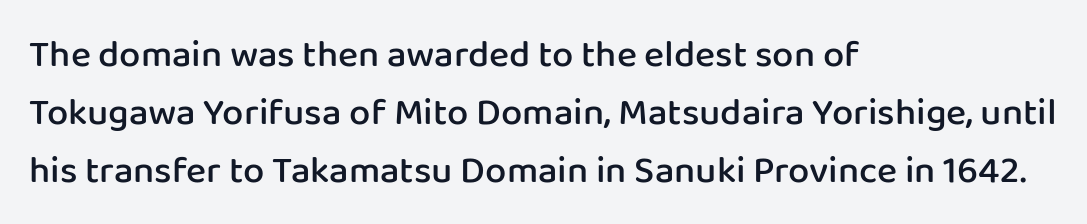
{"serif": "no", "italic": "no", "bold": "semi", "weight": "semibold", "width": "normal", "stroke_contrast": "low", "x_height": "medium", "monospaced": "no", "underline": "no", "align": "left", "line_spacing": "normal", "line_spacing_ratio": 1.53, "letter_spacing": "normal", "letter_spacing_em": 0.0, "glyph_px": 38}
